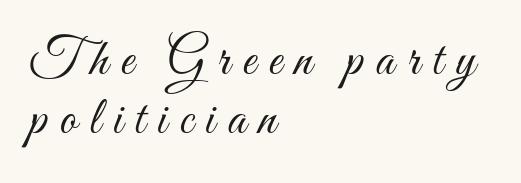
Q: Is the text bold? A: No.
Q: Is the text italic (slanted)? A: Yes.
Q: Is the text underlined? A: No.
Q: How is the paragraph aligned? A: Left-aligned.
Q: Is the spacing between letters normal or unusually wide? A: Unusually wide.
Q: Is the spacing between lines tight, normal or loose? A: Tight.
Q: Width (condensed, normal, or wide)? A: Condensed.
Q: Stroke contrast? A: Medium.
Q: x-height? A: Small.
Q: Monospaced? A: No.
